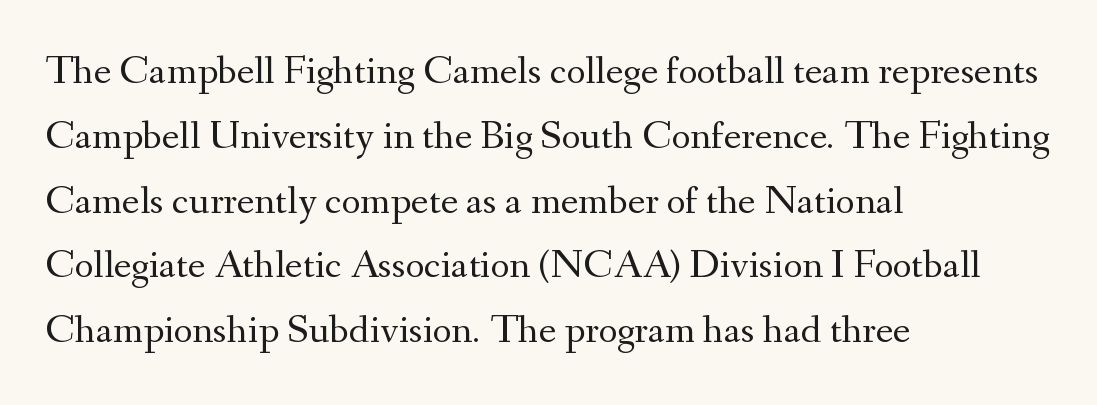
The image shows 41 px regular-weight serif type, upright; set left-aligned, normal line spacing (1.58x), normal letter spacing, not underlined; medium stroke contrast and a small x-height.
